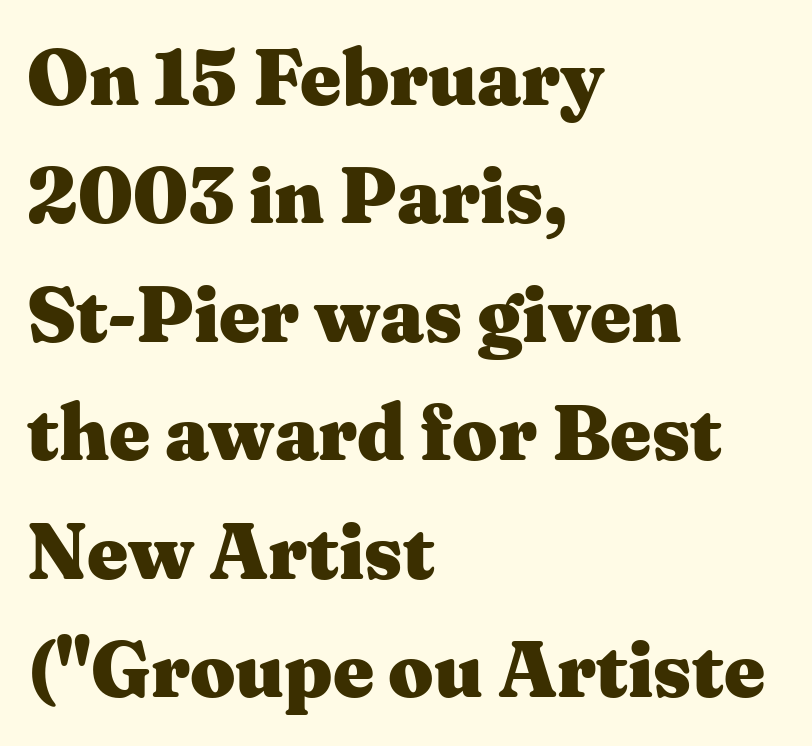
Each letter keeps its own natural width here, so spacing adapts to shape. What stands out about the letter spacing? Nothing — it is the standard amount. A dark, heavy texture on the line: the type is bold. Upright lettering throughout. The gap between lines stays unmarked.
